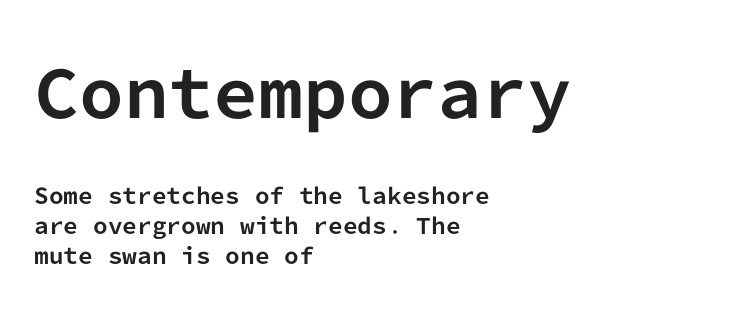
Q: Is the text bold? A: Yes.
Q: Is the text italic (slanted)? A: No, it is upright.
Q: Is the typeface a serif or a sans-serif typeface? A: Sans-serif.
Q: Is the text underlined? A: No.
Q: How is the paragraph aligned? A: Left-aligned.
Q: Is the spacing between letters normal or unusually wide? A: Normal.
Q: Is the spacing between lines tight, normal or loose? A: Normal.
Q: Which block of text is set in a larger size, the first (top) or the second (bottom)? A: The first (top) one.
Q: Width (condensed, normal, or wide)? A: Normal.
Q: Stroke contrast? A: Low.
Q: x-height? A: Medium.
Q: Monospaced? A: Yes.
